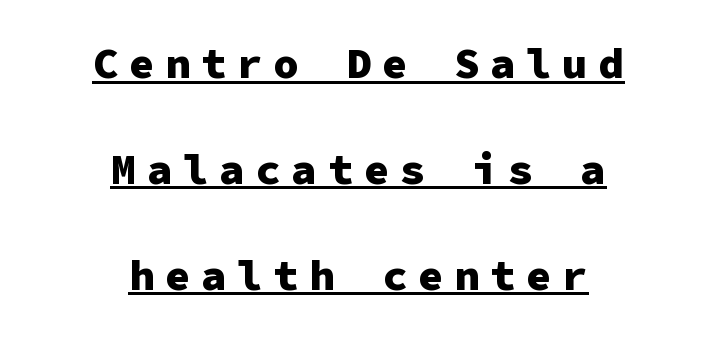
Q: Is the text bold? A: Yes.
Q: Is the text italic (slanted)? A: No, it is upright.
Q: Is the typeface a serif or a sans-serif typeface? A: Sans-serif.
Q: Is the text underlined? A: Yes.
Q: How is the paragraph aligned? A: Centered.
Q: Is the spacing between letters normal or unusually wide? A: Unusually wide.
Q: Is the spacing between lines tight, normal or loose? A: Loose.
Q: Width (condensed, normal, or wide)? A: Normal.
Q: Stroke contrast? A: Low.
Q: x-height? A: Medium.
Q: Monospaced? A: Yes.
